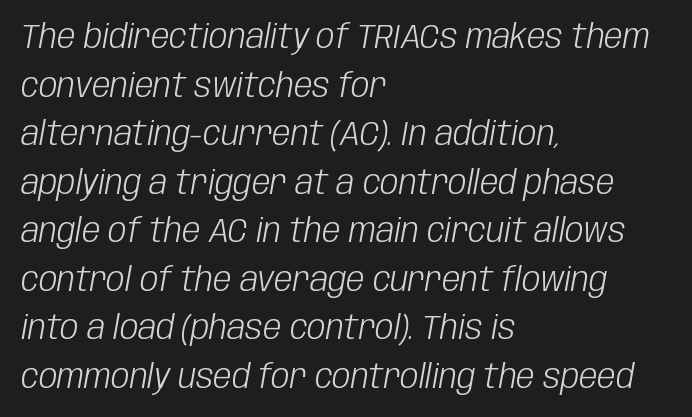
Q: Is the text bold? A: No.
Q: Is the text italic (slanted)? A: Yes, it leans right by about 10 degrees.
Q: Is the text underlined? A: No.
Q: How is the paragraph aligned? A: Left-aligned.
Q: Is the spacing between letters normal or unusually wide? A: Normal.
Q: Is the spacing between lines tight, normal or loose? A: Normal.
Q: Width (condensed, normal, or wide)? A: Condensed.
Q: Stroke contrast? A: Low.
Q: x-height? A: Large.
Q: Monospaced? A: No.
